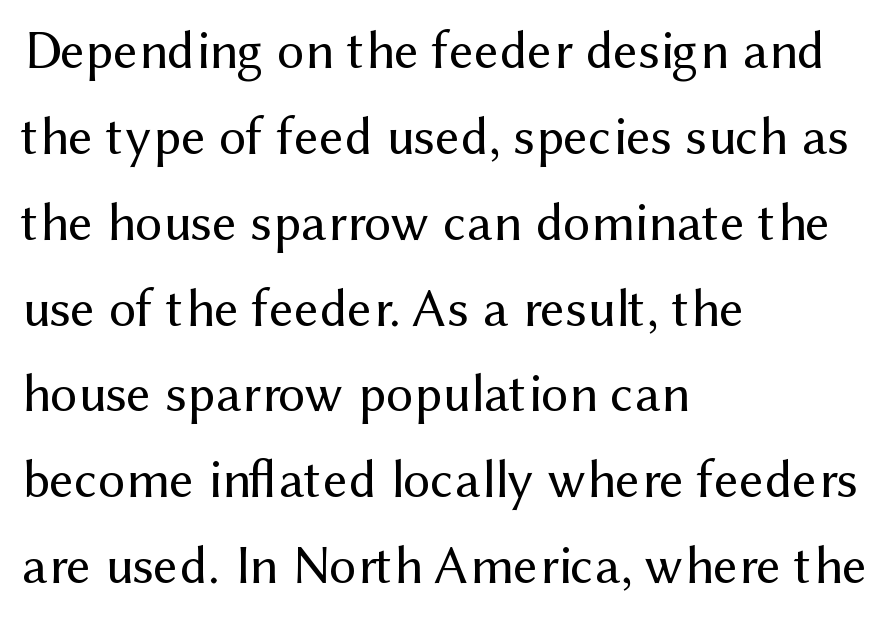
The image shows 54 px regular-weight sans-serif type, upright; set left-aligned, normal line spacing (1.59x), normal letter spacing, not underlined; medium stroke contrast and a medium x-height.
